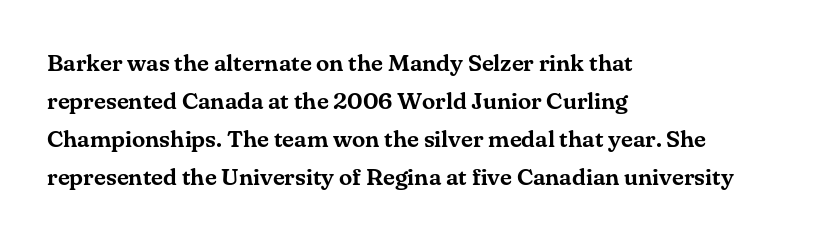
The image shows 24 px text type, upright; set left-aligned, normal line spacing (1.59x), normal letter spacing, not underlined.
